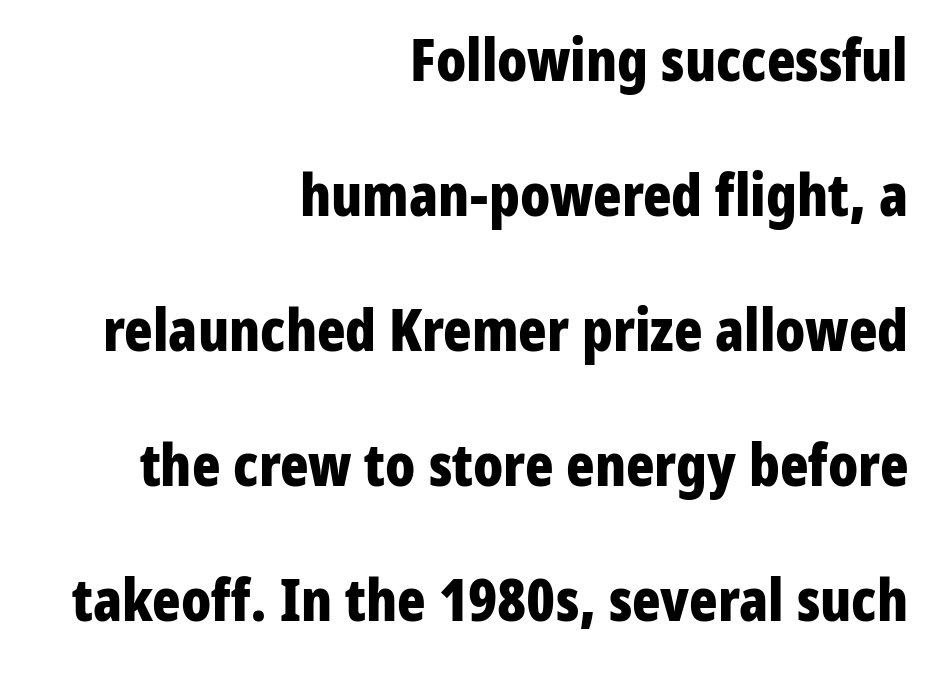
{"serif": "no", "italic": "no", "bold": "yes", "weight": "bold", "width": "condensed", "stroke_contrast": "low", "x_height": "medium", "monospaced": "no", "underline": "no", "align": "right", "line_spacing": "loose", "line_spacing_ratio": 2.29, "letter_spacing": "normal", "letter_spacing_em": 0.0, "glyph_px": 59}
